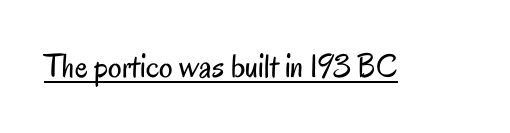
Q: Is the text bold? A: No.
Q: Is the text italic (slanted)? A: No, it is upright.
Q: Is the typeface a serif or a sans-serif typeface? A: Sans-serif.
Q: Is the text underlined? A: Yes.
Q: Is the spacing between letters normal or unusually wide? A: Normal.
Q: Width (condensed, normal, or wide)? A: Condensed.
Q: Stroke contrast? A: Low.
Q: x-height? A: Small.
Q: Monospaced? A: No.
